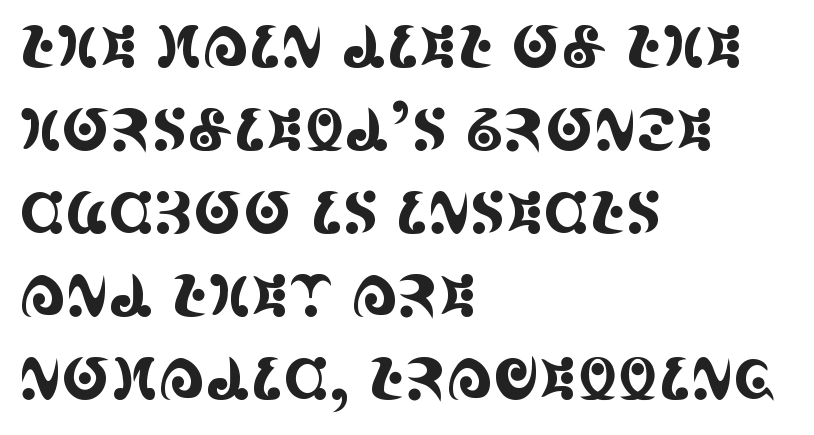
The image shows 58 px condensed serif type, upright; set left-aligned, normal line spacing (1.43x), normal letter spacing, not underlined; a large x-height.
